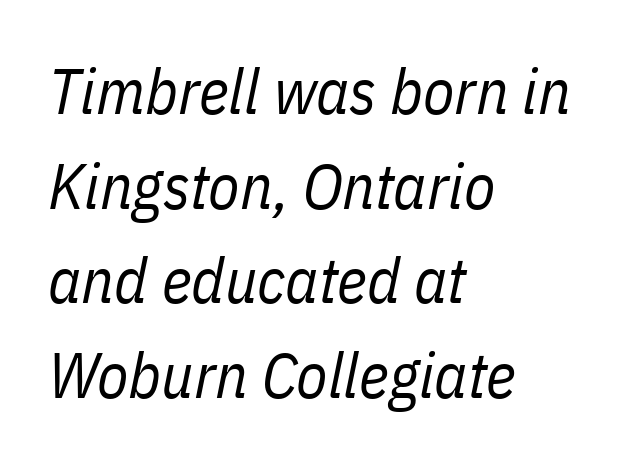
Rule under the text: the space is simply empty. No chunkiness to these letters — they're not bold. The rag falls on the right side of this text block. How are the letters spaced? Ordinarily, with no added tracking. Normally led — the rows are evenly, conventionally spaced.
